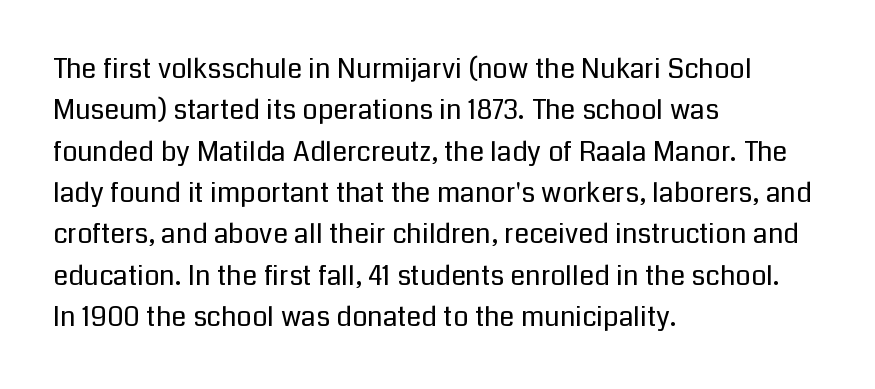
{"italic": "no", "bold": "no", "underline": "no", "align": "left", "line_spacing": "normal", "line_spacing_ratio": 1.53, "letter_spacing": "normal", "letter_spacing_em": 0.0, "glyph_px": 27}
